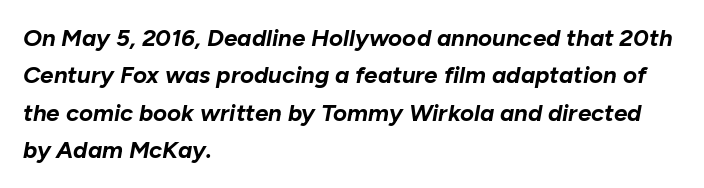
Horizontal bands of white between lines are of average thickness. Each word holds together tightly as a unit, with standard inter-letter gaps. No word sits above an underline. Observe the lean: these are italic letterforms. The glyphs have the mass of a bold cut.
